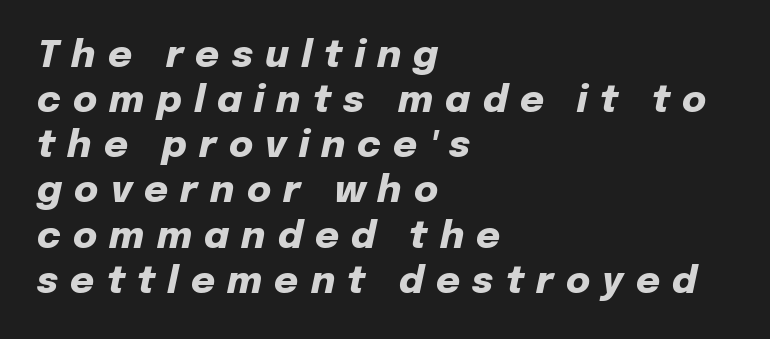
As a designer I'd log this as weight 700, bold. The type is letterspaced generously, with wide tracking. Note the varied advance widths — an 'i' is clearly narrower than an 'm'. These lines are set flush left with a ragged right edge.
